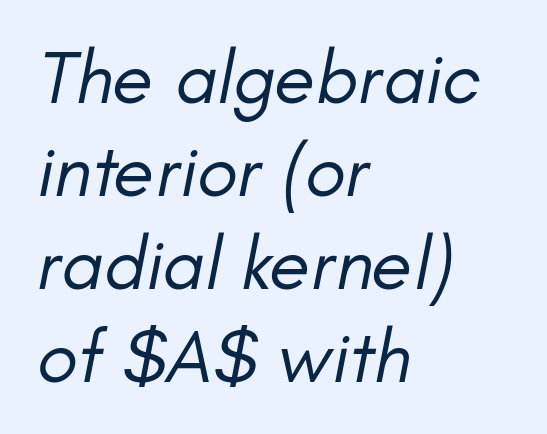
The image shows 75 px regular-weight type, italic (leaning right); set left-aligned, line spacing 1.24x, normal letter spacing, not underlined; low stroke contrast and a small x-height.
